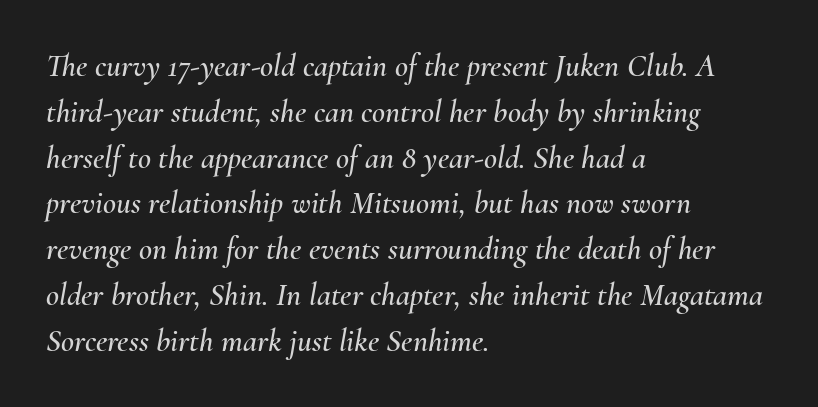
{"italic": "yes", "lean": "right", "slant_degrees": 10, "width": "normal", "stroke_contrast": "medium", "x_height": "small", "monospaced": "no", "underline": "no", "align": "left", "line_spacing": "normal", "line_spacing_ratio": 1.43, "letter_spacing": "normal", "letter_spacing_em": 0.0, "glyph_px": 32}
